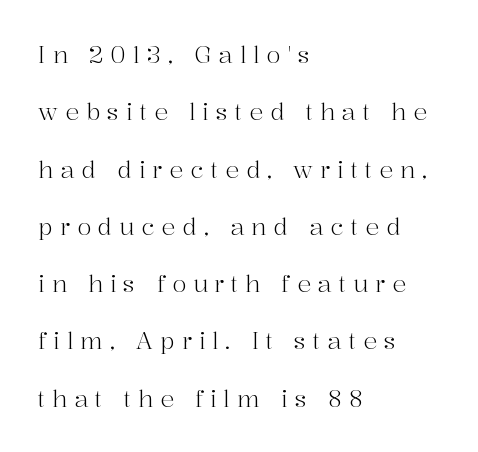
{"italic": "no", "bold": "no", "underline": "no", "align": "left", "line_spacing": "loose", "line_spacing_ratio": 2.49, "letter_spacing": "wide", "letter_spacing_em": 0.3, "glyph_px": 23}
